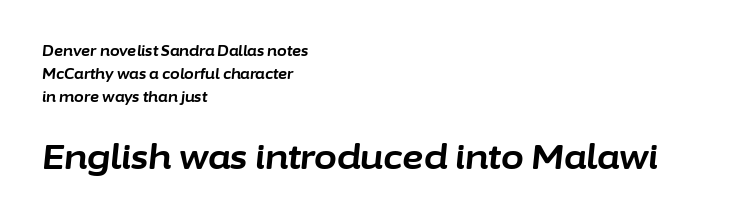
The block of text has a typical density, with ordinary space between rows. Size hierarchy here favors the trailing block over the leading one. Glyph-to-glyph distance matches everyday printed text. Think of a printed novel: that variable character pitch is what you see here.
